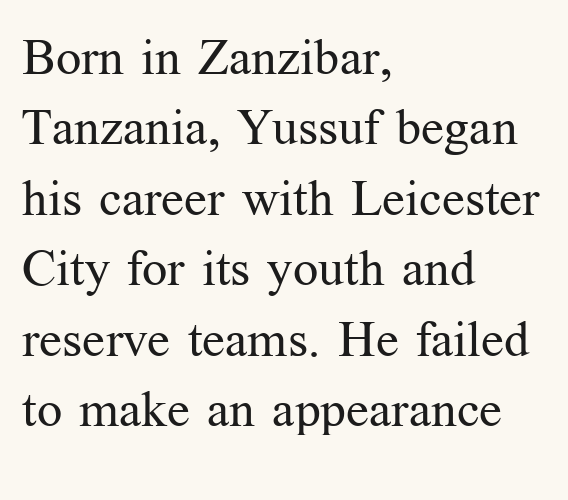
Q: Is the text bold? A: No.
Q: Is the text italic (slanted)? A: No, it is upright.
Q: Is the typeface a serif or a sans-serif typeface? A: Serif.
Q: Is the text underlined? A: No.
Q: How is the paragraph aligned? A: Left-aligned.
Q: Is the spacing between letters normal or unusually wide? A: Normal.
Q: Is the spacing between lines tight, normal or loose? A: Normal.
Q: Width (condensed, normal, or wide)? A: Normal.
Q: Stroke contrast? A: Medium.
Q: x-height? A: Medium.
Q: Monospaced? A: No.
